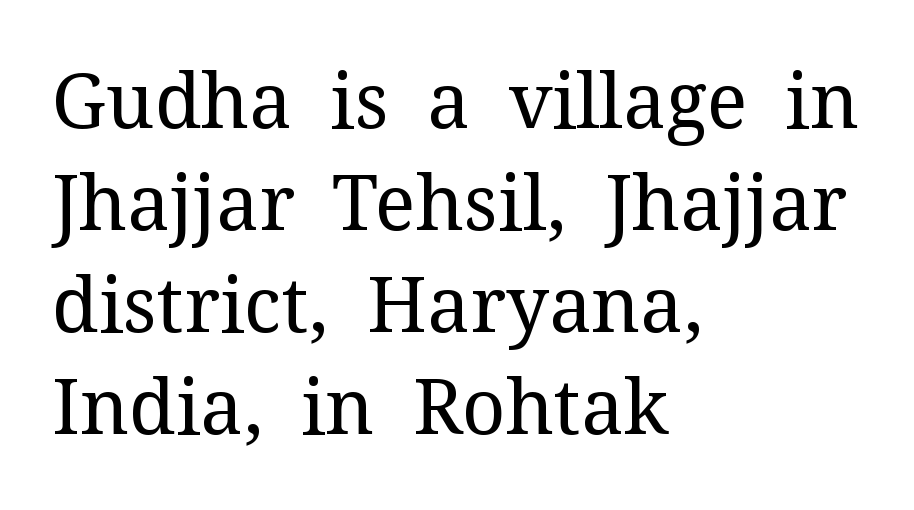
Q: Is the text bold? A: No.
Q: Is the text italic (slanted)? A: No, it is upright.
Q: Is the typeface a serif or a sans-serif typeface? A: Serif.
Q: Is the text underlined? A: No.
Q: How is the paragraph aligned? A: Left-aligned.
Q: Is the spacing between letters normal or unusually wide? A: Normal.
Q: Is the spacing between lines tight, normal or loose? A: Normal.
Q: Width (condensed, normal, or wide)? A: Normal.
Q: Stroke contrast? A: Medium.
Q: x-height? A: Medium.
Q: Monospaced? A: No.
